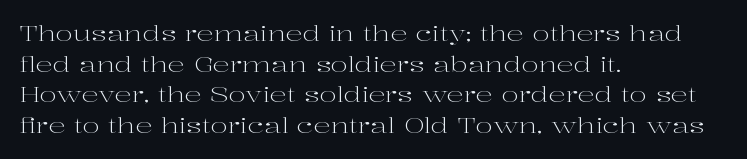
The strip under each line holds only bare page. The lines in this sample share a left origin and differ only in where they stop. The block of text has a typical density, with ordinary space between rows. A typesetter would call this zero additional tracking. Each stroke keeps to a modest, everyday thickness or less. Style check: upright.
